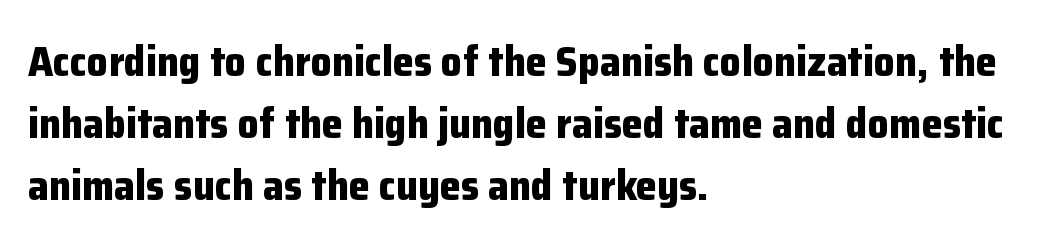
Q: Is the text bold? A: Yes.
Q: Is the text italic (slanted)? A: No, it is upright.
Q: Is the typeface a serif or a sans-serif typeface? A: Sans-serif.
Q: Is the text underlined? A: No.
Q: How is the paragraph aligned? A: Left-aligned.
Q: Is the spacing between letters normal or unusually wide? A: Normal.
Q: Is the spacing between lines tight, normal or loose? A: Normal.
Q: Width (condensed, normal, or wide)? A: Normal.
Q: Stroke contrast? A: Low.
Q: x-height? A: Medium.
Q: Monospaced? A: No.
